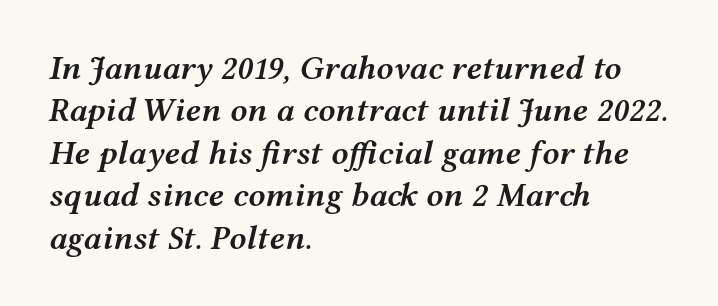
Q: Is the text bold? A: Semi-bold.
Q: Is the text italic (slanted)? A: Yes, it leans right by about 12 degrees.
Q: Is the text underlined? A: No.
Q: How is the paragraph aligned? A: Left-aligned.
Q: Is the spacing between letters normal or unusually wide? A: Normal.
Q: Is the spacing between lines tight, normal or loose? A: Normal.
Q: Width (condensed, normal, or wide)? A: Wide.
Q: Stroke contrast? A: Medium.
Q: x-height? A: Medium.
Q: Monospaced? A: No.
